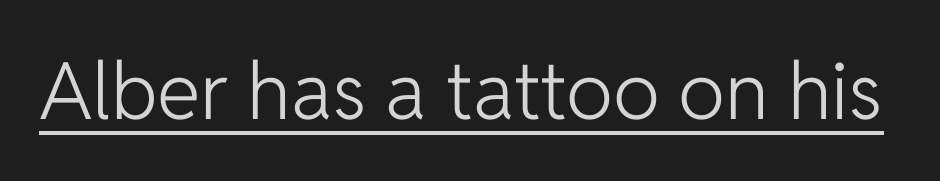
The image shows 79 px light sans-serif type, upright; set normal letter spacing, underlined; low stroke contrast and a medium x-height.
